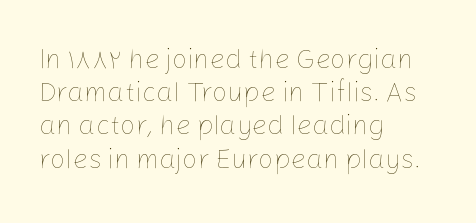
{"italic": "no", "bold": "no", "underline": "no", "align": "left", "line_spacing_ratio": 1.23, "letter_spacing": "normal", "letter_spacing_em": 0.0, "glyph_px": 27}
